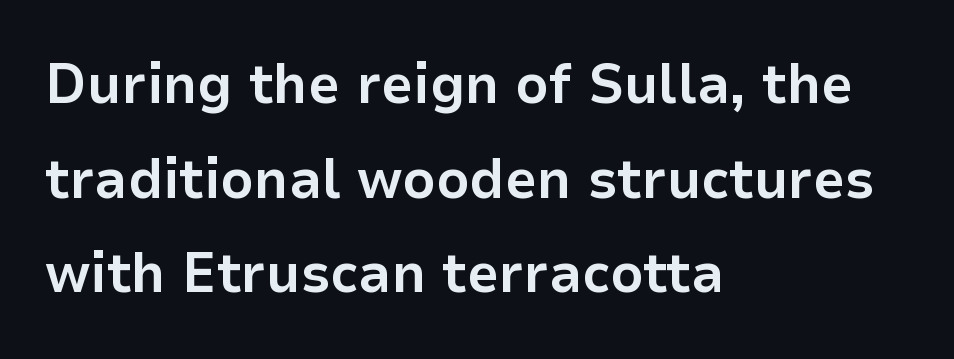
Q: Is the text bold? A: Yes.
Q: Is the text italic (slanted)? A: No, it is upright.
Q: Is the typeface a serif or a sans-serif typeface? A: Sans-serif.
Q: Is the text underlined? A: No.
Q: How is the paragraph aligned? A: Left-aligned.
Q: Is the spacing between letters normal or unusually wide? A: Normal.
Q: Is the spacing between lines tight, normal or loose? A: Normal.
Q: Width (condensed, normal, or wide)? A: Normal.
Q: Stroke contrast? A: Low.
Q: x-height? A: Medium.
Q: Monospaced? A: No.
